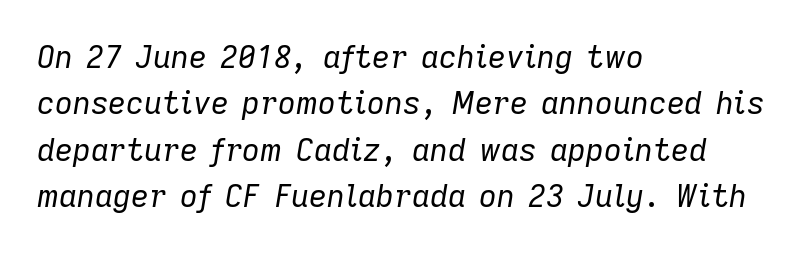
The image shows 31 px regular-weight type, italic (leaning right); set left-aligned, normal line spacing (1.5x), normal letter spacing, not underlined; low stroke contrast and a medium x-height.
